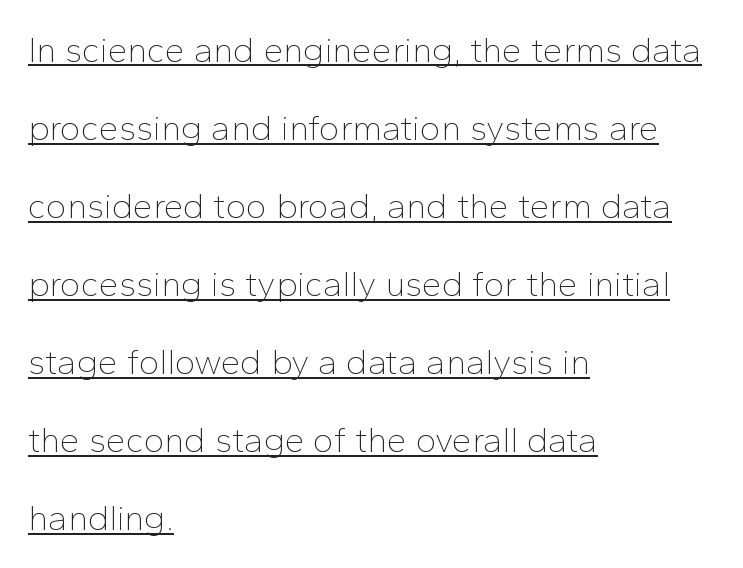
Quick note: not italic, upright. The paragraph has a hard left edge and a soft right edge. A quiet, ordinary-to-light weight characterises the typeface. Grotesque or geometric, the face here clearly has no serifs.
